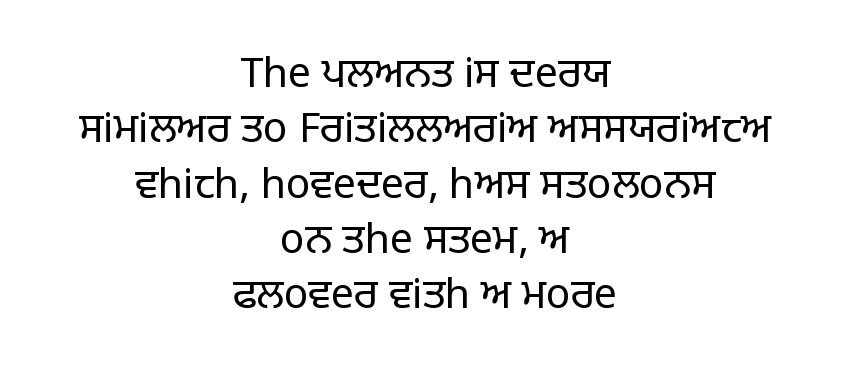
Q: Is the text bold? A: No.
Q: Is the text italic (slanted)? A: No, it is upright.
Q: Is the typeface a serif or a sans-serif typeface? A: Sans-serif.
Q: Is the text underlined? A: No.
Q: How is the paragraph aligned? A: Centered.
Q: Is the spacing between letters normal or unusually wide? A: Normal.
Q: Is the spacing between lines tight, normal or loose? A: Normal.
Q: Width (condensed, normal, or wide)? A: Normal.
Q: Stroke contrast? A: Low.
Q: x-height? A: Large.
Q: Monospaced? A: No.
